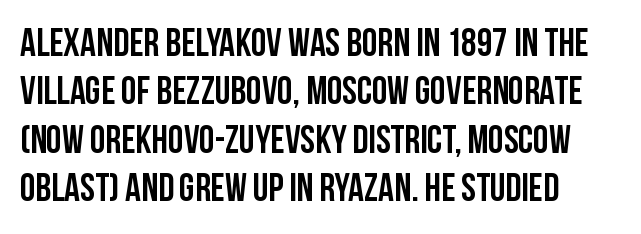
Q: Is the text italic (slanted)? A: No, it is upright.
Q: Is the typeface a serif or a sans-serif typeface? A: Sans-serif.
Q: Is the text underlined? A: No.
Q: How is the paragraph aligned? A: Left-aligned.
Q: Is the spacing between letters normal or unusually wide? A: Normal.
Q: Width (condensed, normal, or wide)? A: Condensed.
Q: Stroke contrast? A: Low.
Q: x-height? A: Large.
Q: Monospaced? A: No.
